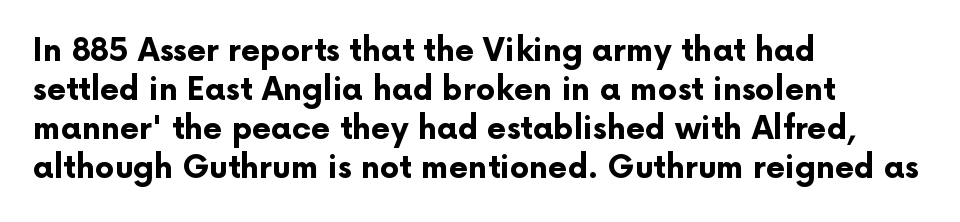
Quick note: interline space is typical. No feet cap the strokes, marking this as sans-serif type. The zone under the glyphs is completely vacant. I'd describe the lettering as bold — thick and assertive. Do the characters align in a grid? No, the font is proportional.
